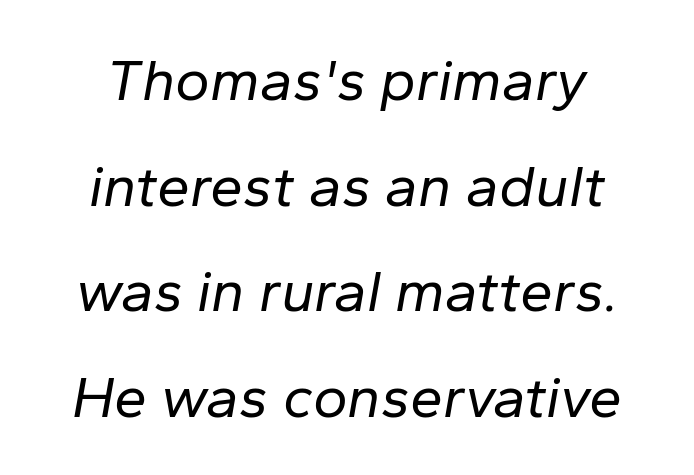
{"italic": "yes", "lean": "right", "slant_degrees": 10, "bold": "no", "weight": "regular", "width": "normal", "stroke_contrast": "low", "x_height": "medium", "monospaced": "no", "underline": "no", "align": "center", "line_spacing_ratio": 1.79, "letter_spacing": "normal", "letter_spacing_em": 0.0, "glyph_px": 59}
